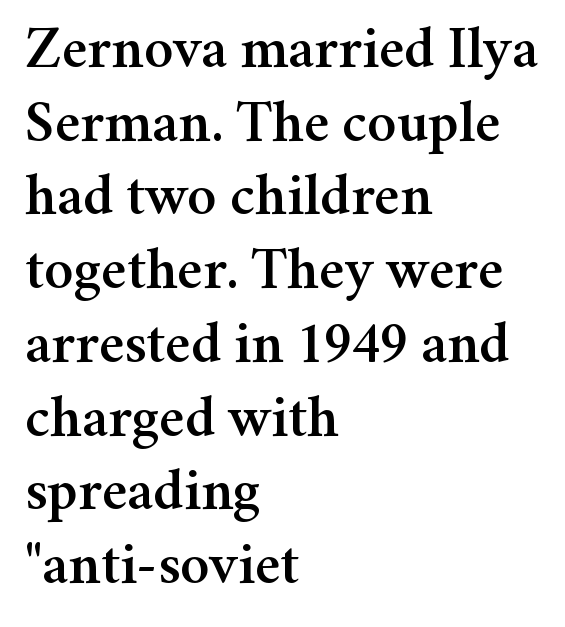
{"serif": "yes", "italic": "no", "width": "normal", "stroke_contrast": "medium", "x_height": "medium", "monospaced": "no", "underline": "no", "align": "left", "line_spacing": "normal", "line_spacing_ratio": 1.25, "letter_spacing": "normal", "letter_spacing_em": 0.0, "glyph_px": 59}
